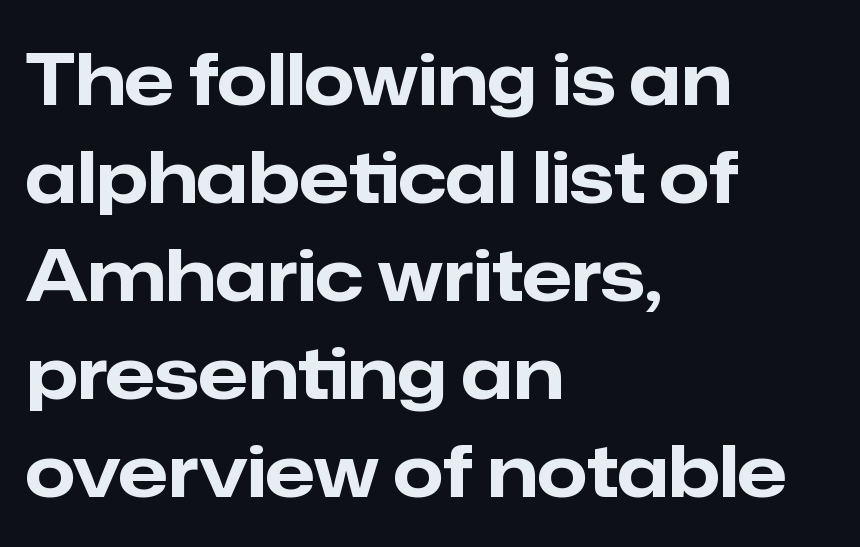
The image shows 72 px bold sans-serif type, upright; set left-aligned, normal line spacing (1.36x), normal letter spacing, not underlined; low stroke contrast and a medium x-height.
